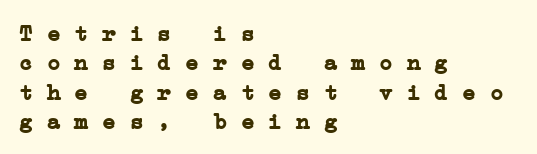
The image shows 23 px bold type; set left-aligned, normal line spacing (1.28x), normal letter spacing, not underlined.
